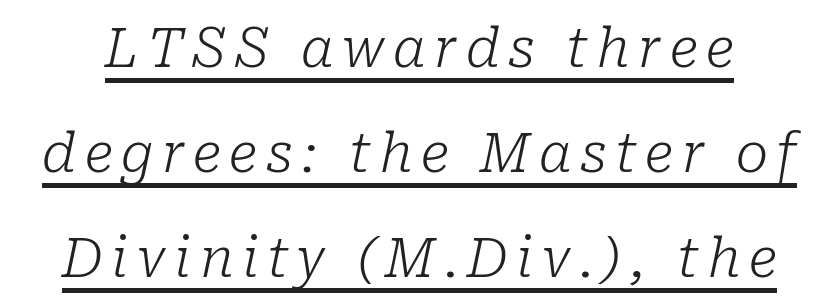
{"serif": "yes", "italic": "yes", "lean": "right", "slant_degrees": 10, "bold": "no", "weight": "light", "width": "normal", "stroke_contrast": "low", "x_height": "medium", "monospaced": "no", "underline": "yes", "line_spacing": "loose", "line_spacing_ratio": 1.94, "glyph_px": 54}
